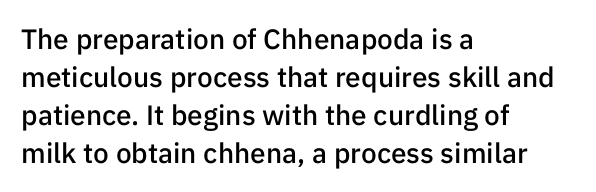
The image shows 28 px semibold sans-serif type, upright; set left-aligned, normal line spacing (1.36x), normal letter spacing, not underlined; low stroke contrast and a medium x-height.
